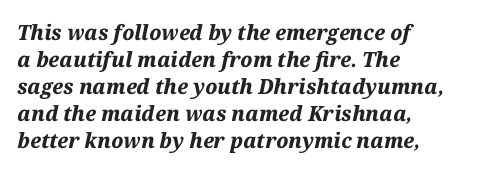
{"italic": "yes", "lean": "right", "slant_degrees": 12, "bold": "yes", "underline": "no", "align": "left", "line_spacing": "normal", "line_spacing_ratio": 1.28, "letter_spacing": "normal", "letter_spacing_em": 0.0, "glyph_px": 21}
